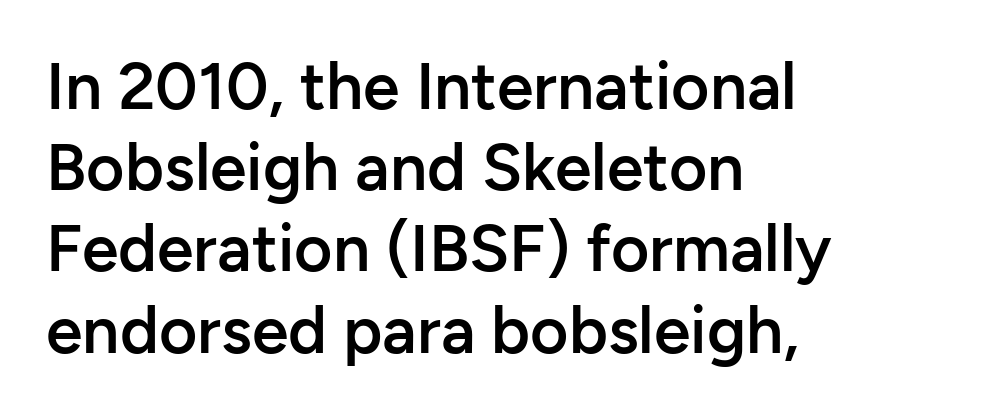
The image shows 66 px semibold sans-serif type, upright; set left-aligned, line spacing 1.23x, normal letter spacing, not underlined; low stroke contrast and a medium x-height.
